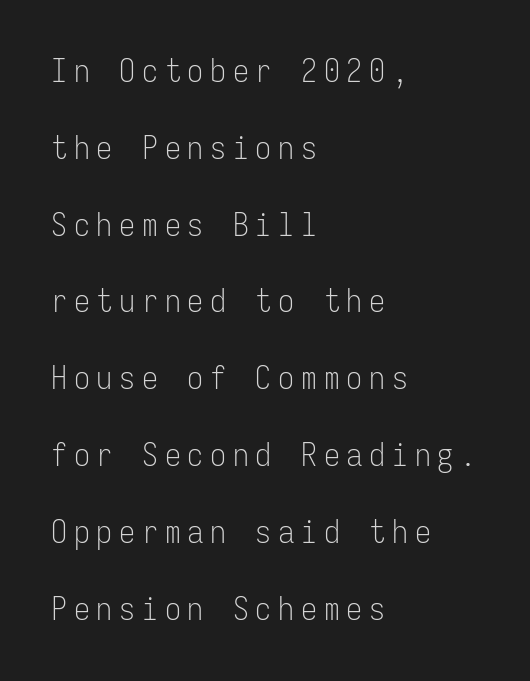
A quiet, ordinary-to-light weight characterises the typeface. Students, note that the glyphs here are deliberately spaced far apart. The space beneath each line is pristine and unruled. A sans-serif font was chosen for this passage. Each letter, wide or thin by design, is forced into the same width here.
